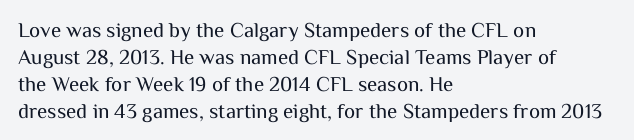
The image shows 21 px text type, upright; set left-aligned, normal line spacing (1.29x), normal letter spacing, not underlined.
